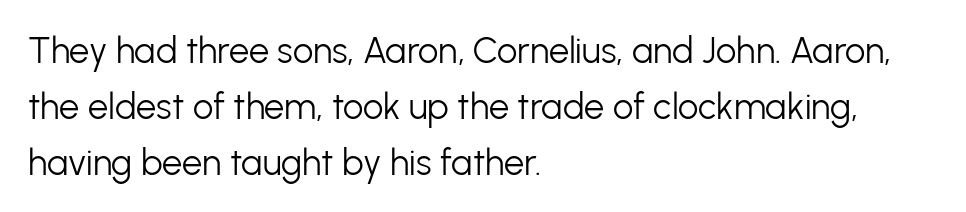
This sample has the flowing, uneven cadence of proportional lettering. In terms of letterspacing, this is plain default setting. A normal amount of white space separates one row of letters from the next. The glyphs in this specimen are sans serif. Type without underlining.
